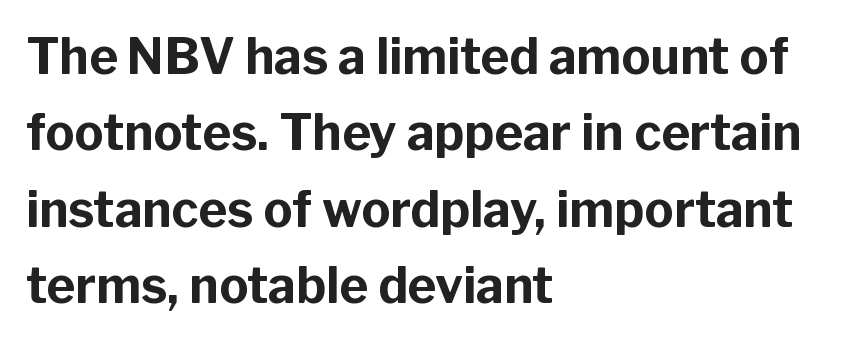
{"serif": "no", "italic": "no", "bold": "yes", "weight": "bold", "width": "normal", "stroke_contrast": "low", "x_height": "medium", "monospaced": "no", "underline": "no", "align": "left", "line_spacing": "normal", "line_spacing_ratio": 1.56, "letter_spacing": "normal", "letter_spacing_em": 0.0, "glyph_px": 49}
